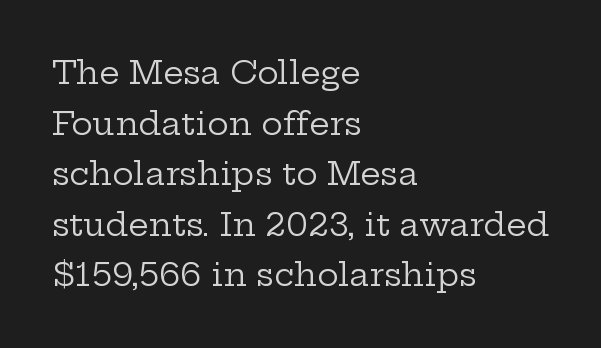
{"serif": "yes", "italic": "no", "bold": "no", "weight": "regular", "width": "wide", "stroke_contrast": "low", "x_height": "medium", "monospaced": "no", "underline": "no", "align": "left", "line_spacing": "normal", "line_spacing_ratio": 1.58, "letter_spacing": "normal", "letter_spacing_em": 0.0, "glyph_px": 32}
